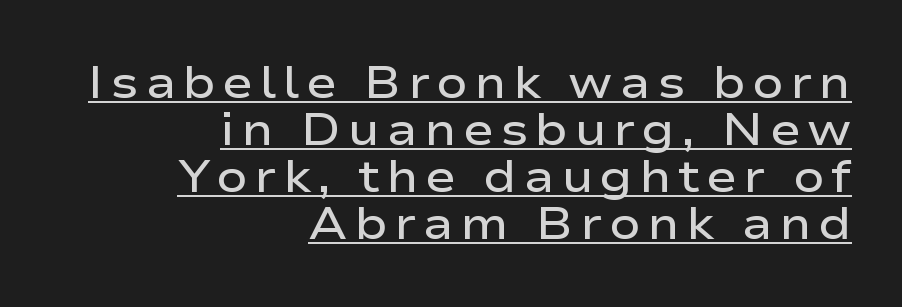
The image shows 46 px semibold, wide sans-serif type, upright; set right-aligned, tight line spacing (1.02x), underlined; low stroke contrast and a medium x-height.
